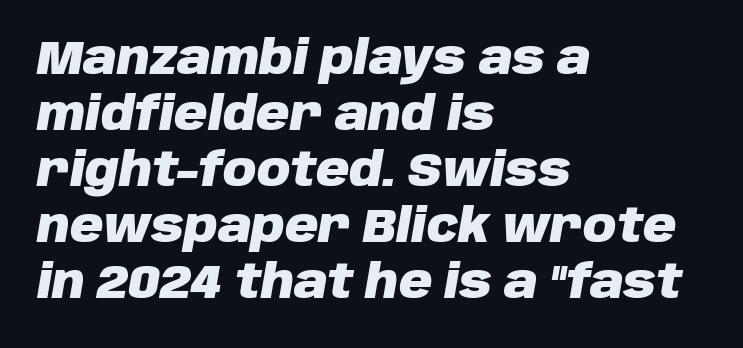
{"italic": "yes", "lean": "right", "slant_degrees": 10, "bold": "yes", "weight": "heavy", "width": "normal", "stroke_contrast": "low", "x_height": "large", "monospaced": "no", "underline": "no", "align": "left", "line_spacing_ratio": 1.22, "letter_spacing": "normal", "letter_spacing_em": 0.0, "glyph_px": 46}
